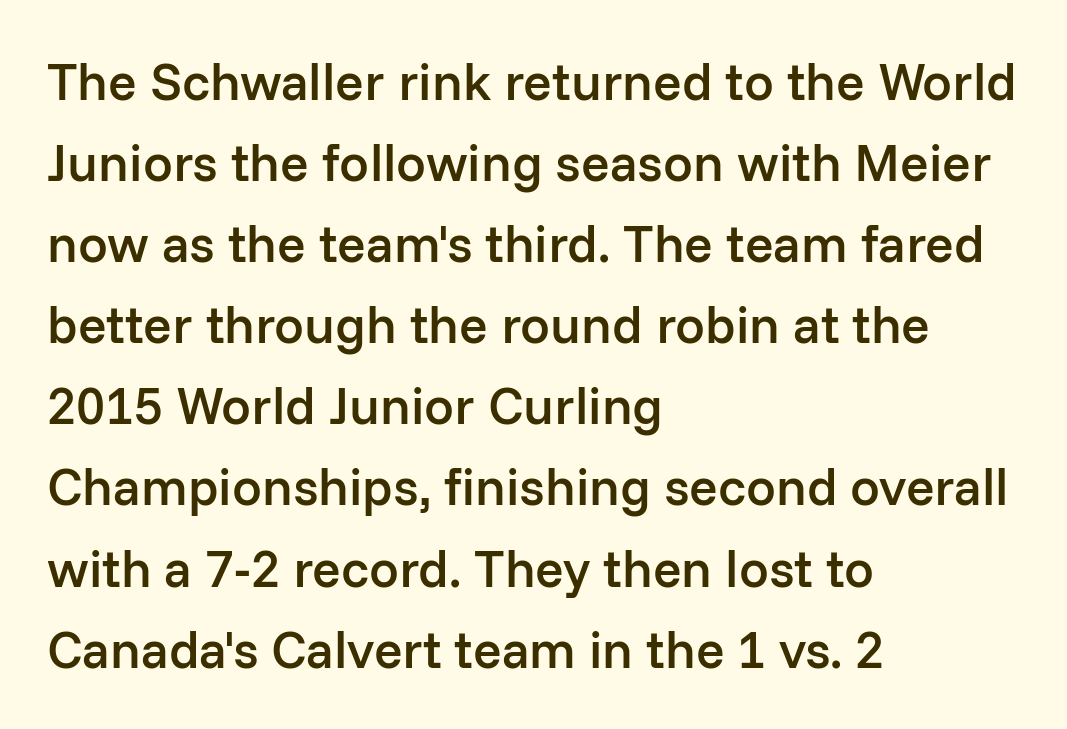
Every letter is mildly thick-stroked: semibold rather than bold. Check under the words: just untouched page. Line spacing here is normal. The rendering shows plain stroke endings on the letterforms — a sans-serif design. Glyph-to-glyph distance matches everyday printed text.
